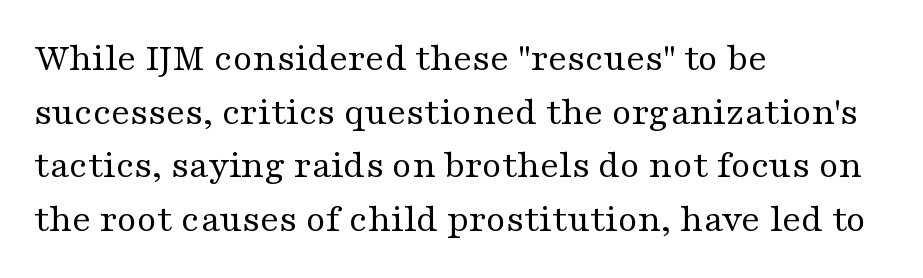
Q: Is the text bold? A: No.
Q: Is the text italic (slanted)? A: No, it is upright.
Q: Is the typeface a serif or a sans-serif typeface? A: Serif.
Q: Is the text underlined? A: No.
Q: How is the paragraph aligned? A: Left-aligned.
Q: Is the spacing between letters normal or unusually wide? A: Normal.
Q: Is the spacing between lines tight, normal or loose? A: Normal.
Q: Width (condensed, normal, or wide)? A: Wide.
Q: Stroke contrast? A: Medium.
Q: x-height? A: Medium.
Q: Monospaced? A: No.
